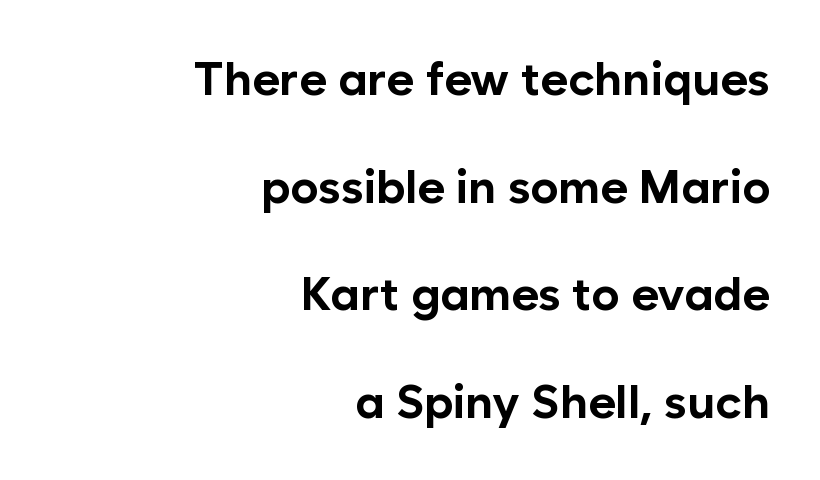
Ascenders rise straight up at ninety degrees. Set as a true bold cut, around the 700 mark. A sans-serif font was chosen for this passage. Teacher's note: observe the even right margin — that is flush-right alignment. The strip under each line holds only bare page.
